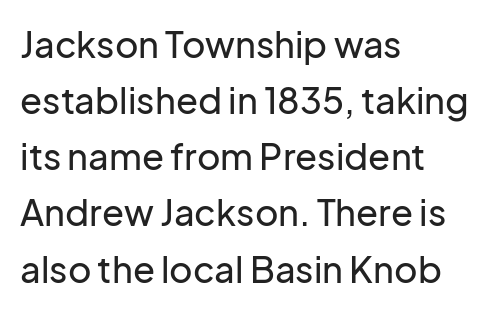
The specimen omits any rule beneath the text block's lines. Standard letterfit; no display-style spreading of the glyphs. Unlike italic type, these characters show no tilt at all. A typesetter would call this proportional, since set widths differ per character. Rows of type keep a routine distance in the vertical direction. Is the block centered? No — it sits flush against the left margin.
